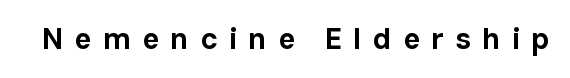
The image shows 29 px bold sans-serif type, upright; set unusually wide letter spacing (+0.39 em), not underlined; low stroke contrast and a medium x-height.
